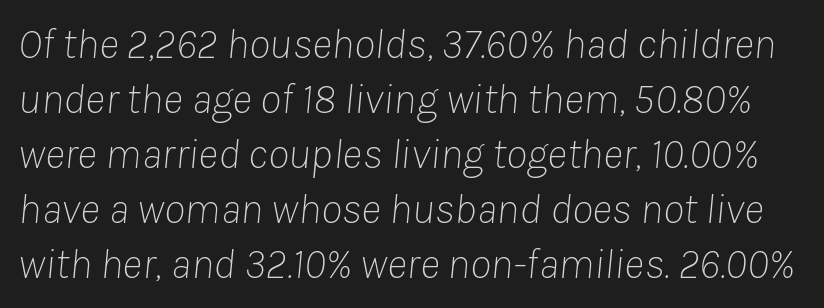
Glance below the letters and you will spot only blank space. Spacing between characters is what you'd get straight out of the box. The strokes carry an ordinary text weight at most. The letters are slanted; this is an italic face. Does the leading feel generous? No, just average. The face used here is proportionally spaced, like ordinary book or web type.
